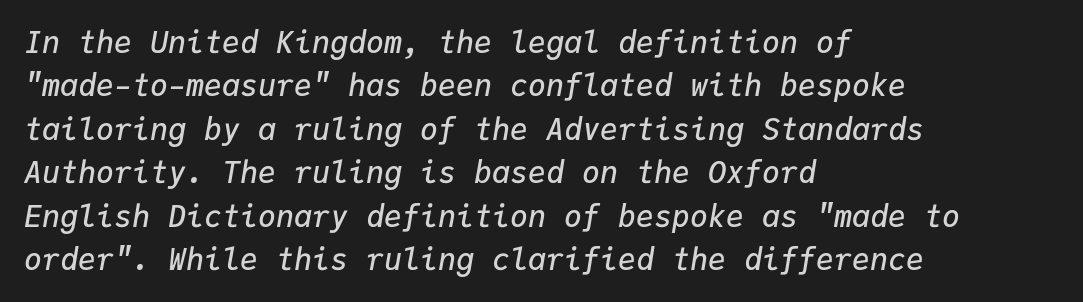
{"italic": "yes", "lean": "right", "slant_degrees": 9, "bold": "semi", "weight": "semibold", "width": "normal", "stroke_contrast": "low", "x_height": "medium", "monospaced": "yes", "underline": "no", "align": "left", "line_spacing": "normal", "line_spacing_ratio": 1.45, "letter_spacing": "normal", "letter_spacing_em": 0.0, "glyph_px": 30}
